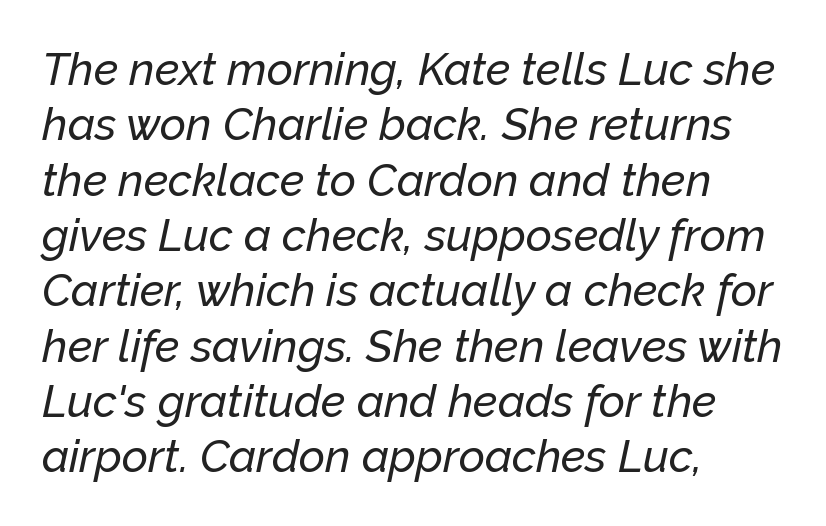
Caption: multi-line text, flush left, ragged right. Looking at the ascenders, they clearly lean. What stands out about the letter spacing? Nothing — it is the standard amount. A clean baseline with only descenders dipping below it.
